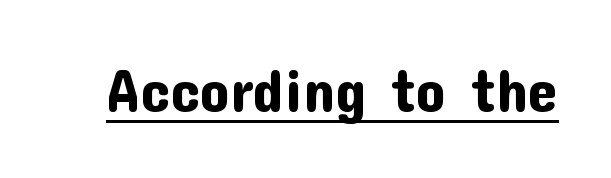
Think of a printed novel: that variable character pitch is what you see here. Spacing between characters is what you'd get straight out of the box. Classification — sans serif. Decoration check: the copy is underlined. This is roman type, the default non-slanted kind.
